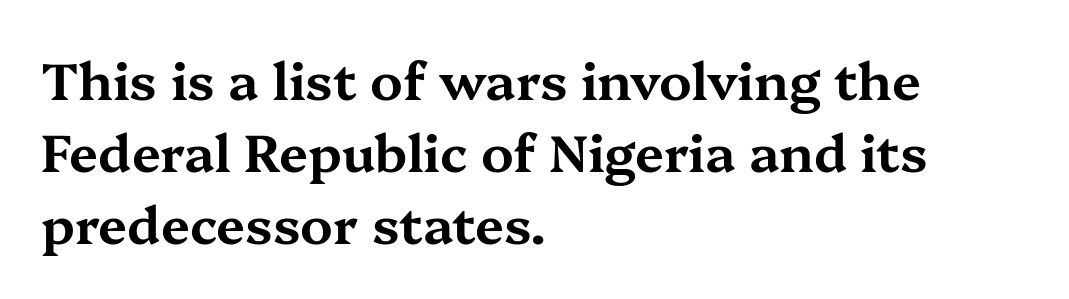
{"serif": "yes", "italic": "no", "width": "wide", "stroke_contrast": "medium", "x_height": "medium", "monospaced": "no", "underline": "no", "align": "left", "line_spacing": "normal", "line_spacing_ratio": 1.38, "letter_spacing": "normal", "letter_spacing_em": 0.0, "glyph_px": 52}
